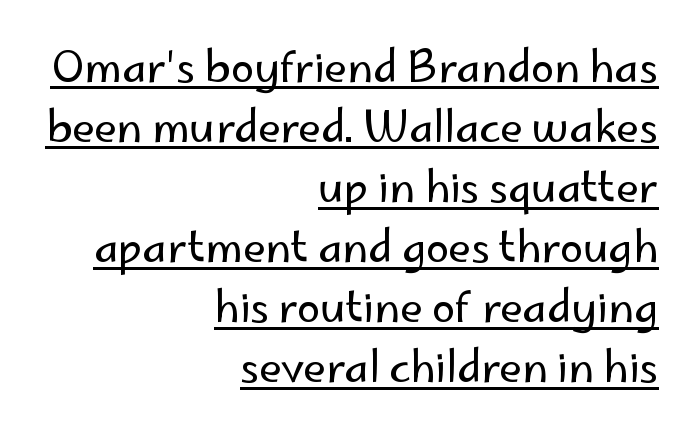
Q: Is the text bold? A: No.
Q: Is the text italic (slanted)? A: No, it is upright.
Q: Is the typeface a serif or a sans-serif typeface? A: Sans-serif.
Q: Is the text underlined? A: Yes.
Q: How is the paragraph aligned? A: Right-aligned.
Q: Is the spacing between letters normal or unusually wide? A: Normal.
Q: Is the spacing between lines tight, normal or loose? A: Normal.
Q: Width (condensed, normal, or wide)? A: Normal.
Q: Stroke contrast? A: Low.
Q: x-height? A: Small.
Q: Monospaced? A: No.
